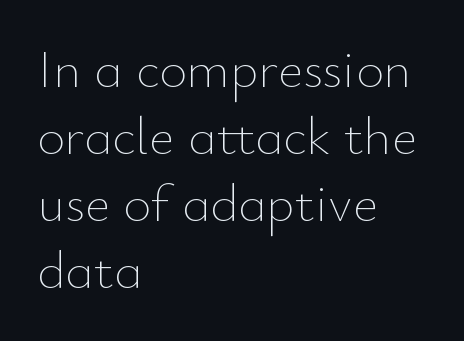
Q: Is the text bold? A: No.
Q: Is the text italic (slanted)? A: No, it is upright.
Q: Is the text underlined? A: No.
Q: How is the paragraph aligned? A: Left-aligned.
Q: Is the spacing between letters normal or unusually wide? A: Normal.
Q: Width (condensed, normal, or wide)? A: Normal.
Q: Stroke contrast? A: Low.
Q: x-height? A: Small.
Q: Monospaced? A: No.
